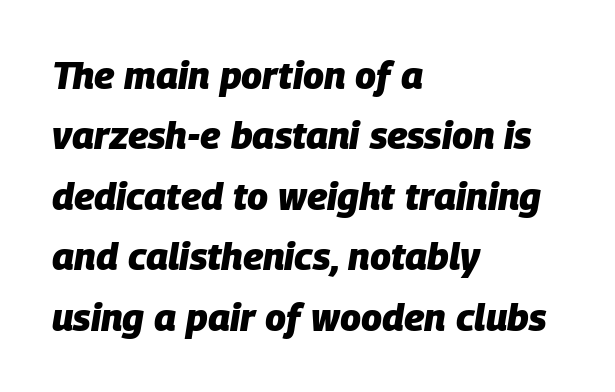
The image shows 38 px heavy type, italic (leaning right); set left-aligned, normal line spacing (1.59x), normal letter spacing, not underlined; low stroke contrast and a large x-height.
